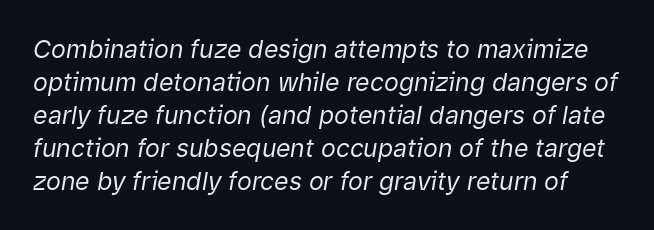
Summary of vertical rhythm: regular, with standard interline spacing. Nothing unusual about the tracking: characters are spaced as the font intends. The typesetting does not lean heavy: it is not bold. Italic? Definitely — the glyphs are oblique. Plain, unruled lines of type.
